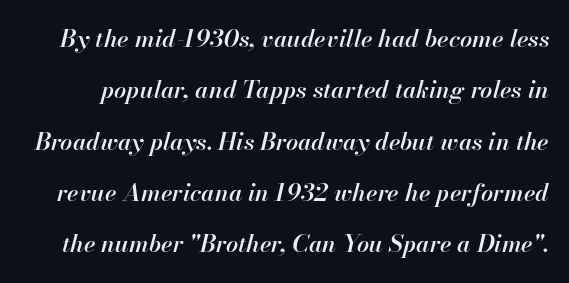
Q: Is the text bold? A: Semi-bold.
Q: Is the text italic (slanted)? A: Yes, it leans right by about 13 degrees.
Q: Is the text underlined? A: No.
Q: Is the spacing between letters normal or unusually wide? A: Normal.
Q: Is the spacing between lines tight, normal or loose? A: Loose.
